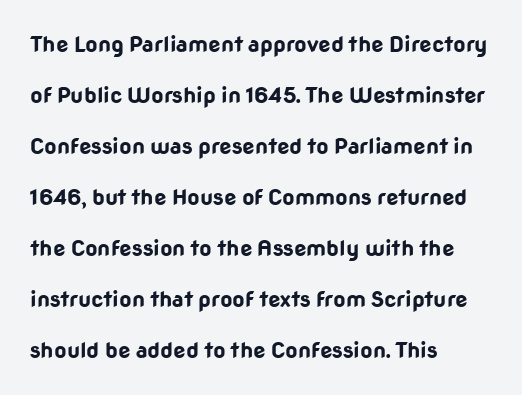
The image shows 22 px bold type, upright; set left-aligned, loose line spacing (2.32x), normal letter spacing, not underlined.
